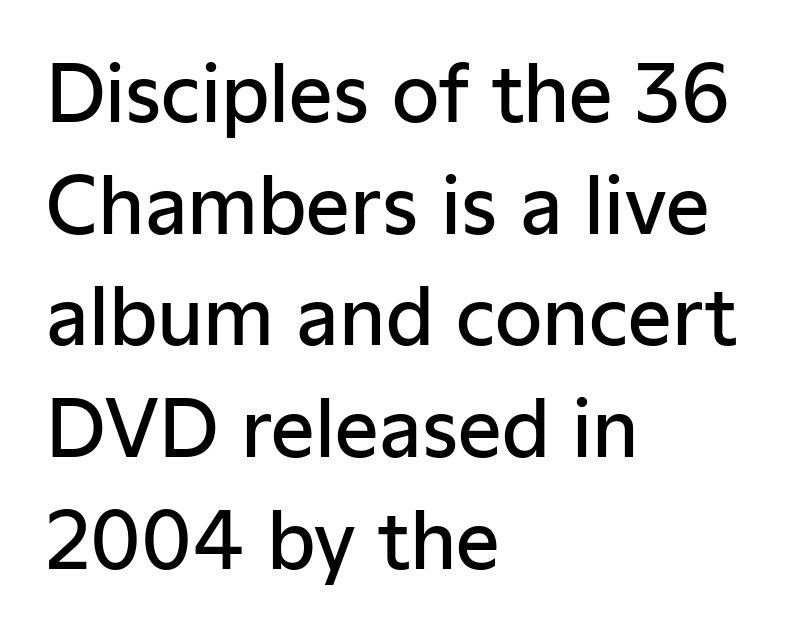
Do the letters lean? They stand straight. Horizontal bands of white between lines are of average thickness. Visually the block forms a straight wall on the left and a jagged coastline on the right. Between one letter and the next there's only the usual sliver of space. A clean baseline with only descenders dipping below it. I'd call this a sans setting — the letters go barefoot.
